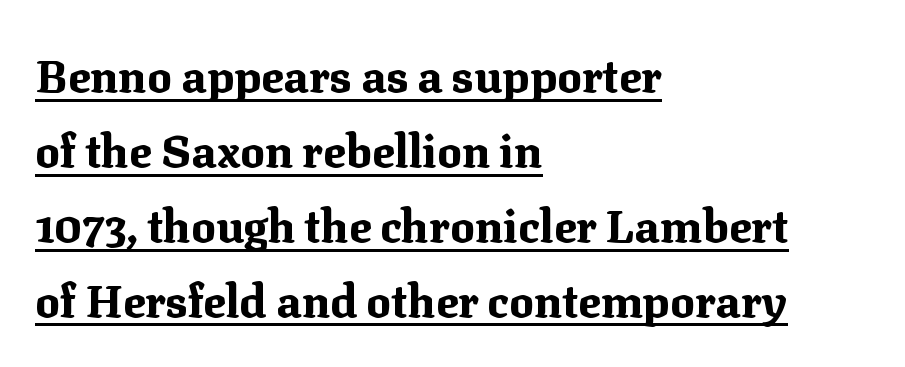
Q: Is the text bold? A: Yes.
Q: Is the text italic (slanted)? A: No, it is upright.
Q: Is the typeface a serif or a sans-serif typeface? A: Serif.
Q: Is the text underlined? A: Yes.
Q: How is the paragraph aligned? A: Left-aligned.
Q: Is the spacing between letters normal or unusually wide? A: Normal.
Q: Is the spacing between lines tight, normal or loose? A: Normal.
Q: Width (condensed, normal, or wide)? A: Normal.
Q: Stroke contrast? A: Medium.
Q: x-height? A: Medium.
Q: Monospaced? A: No.
